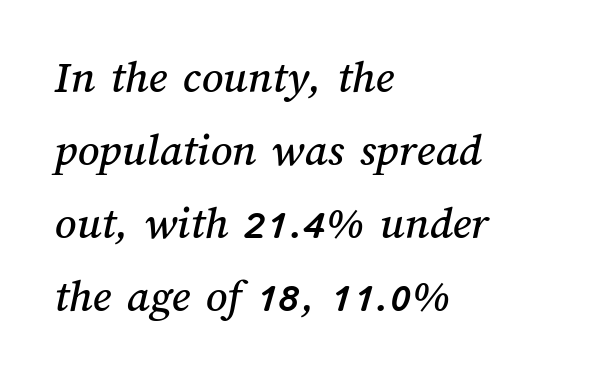
The image shows 47 px text type; set left-aligned, normal line spacing (1.55x), normal letter spacing, not underlined; medium stroke contrast and a medium x-height.
